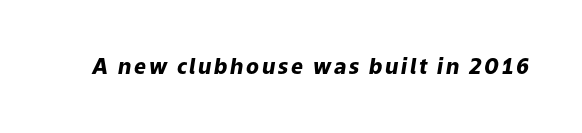
Q: Is the text bold? A: Yes.
Q: Is the text italic (slanted)? A: Yes, it leans right by about 9 degrees.
Q: Is the text underlined? A: No.
